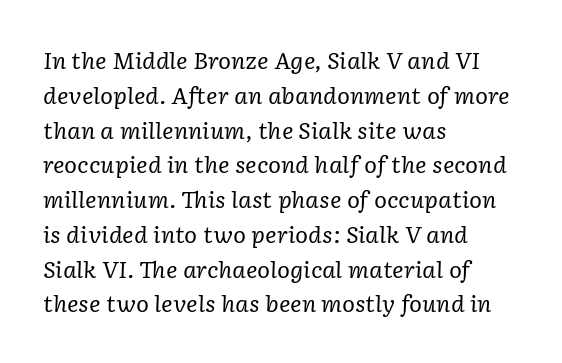
The line texture is even and compact thanks to regular tracking. Slant detected: the letters are inclined. No word sits above an underline. If you drew a ruler down the left edge, every line would touch it.
